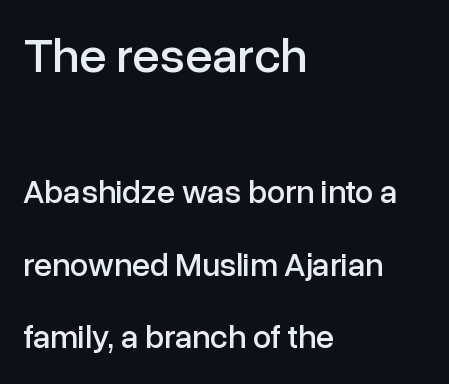
This sample is left-justified, so line endings fall wherever the words run out. The emphasis by scale lands on block number one, above. Reading down the column, the eye jumps a long way to each next line. Observe the absence of serifs on each vertical stroke in this sample. Do the characters align in a grid? No, the font is proportional.
